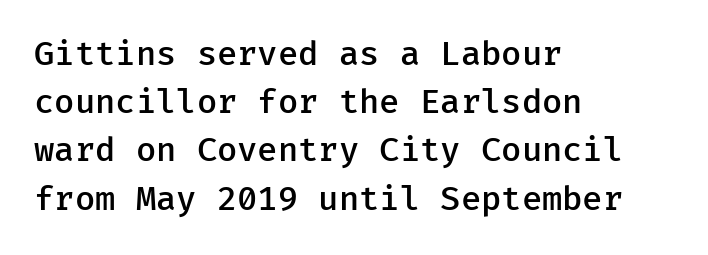
The image shows 33 px semibold sans-serif type, upright; set left-aligned, normal line spacing (1.46x), normal letter spacing, not underlined; low stroke contrast and a medium x-height.
